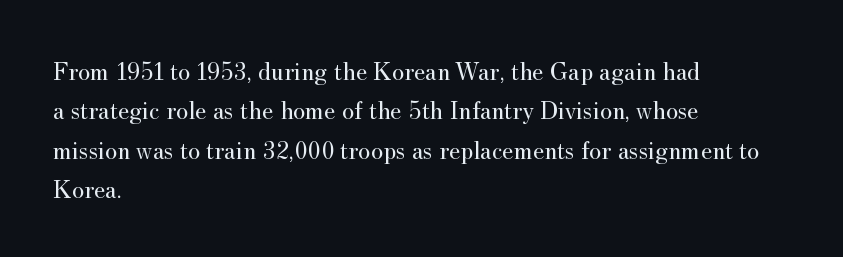
{"italic": "no", "bold": "no", "underline": "no", "align": "left", "line_spacing": "normal", "line_spacing_ratio": 1.51, "letter_spacing": "normal", "letter_spacing_em": 0.0, "glyph_px": 26}
